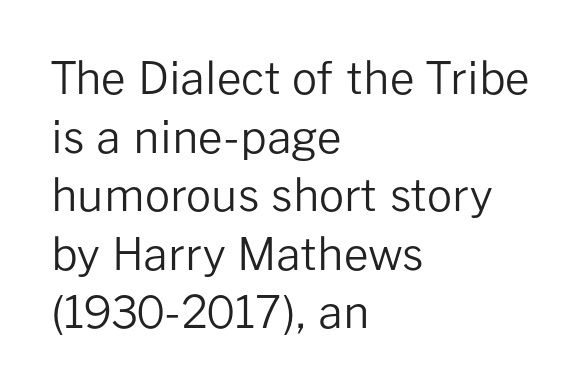
The image shows 44 px regular-weight sans-serif type, upright; set left-aligned, normal line spacing (1.33x), normal letter spacing, not underlined; low stroke contrast and a medium x-height.
